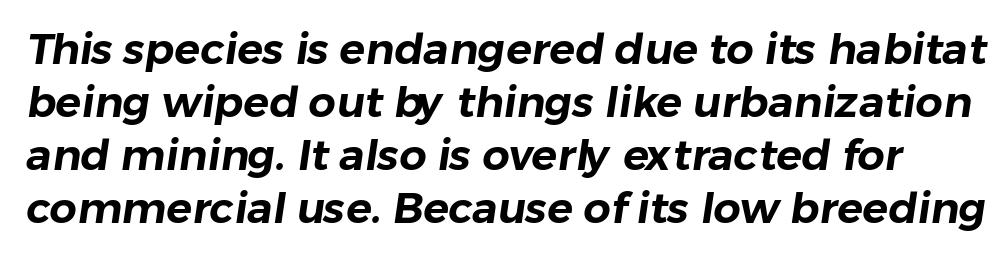
{"serif": "no", "width": "normal", "stroke_contrast": "low", "x_height": "medium", "monospaced": "no", "underline": "no", "line_spacing_ratio": 1.23, "letter_spacing": "normal", "letter_spacing_em": 0.0, "glyph_px": 43}
